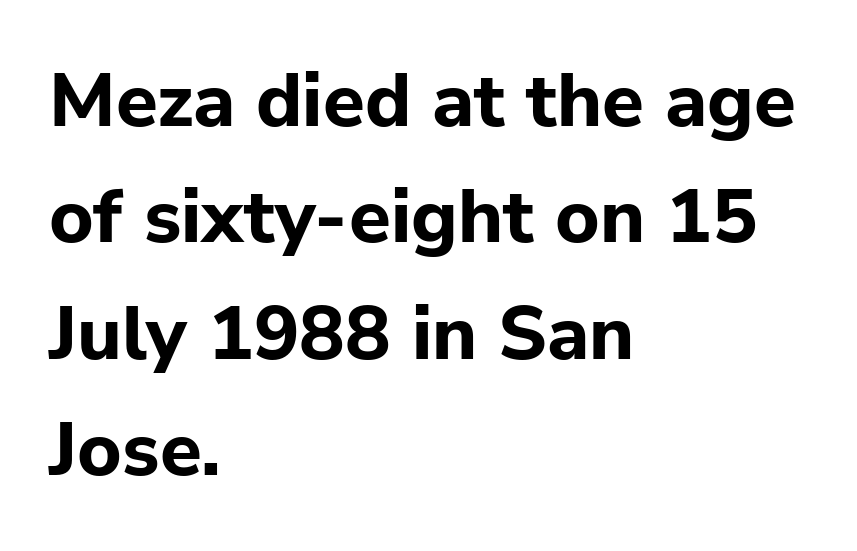
Q: Is the text bold? A: Yes.
Q: Is the text italic (slanted)? A: No, it is upright.
Q: Is the typeface a serif or a sans-serif typeface? A: Sans-serif.
Q: Is the text underlined? A: No.
Q: How is the paragraph aligned? A: Left-aligned.
Q: Is the spacing between letters normal or unusually wide? A: Normal.
Q: Is the spacing between lines tight, normal or loose? A: Normal.
Q: Width (condensed, normal, or wide)? A: Normal.
Q: Stroke contrast? A: Low.
Q: x-height? A: Medium.
Q: Monospaced? A: No.
